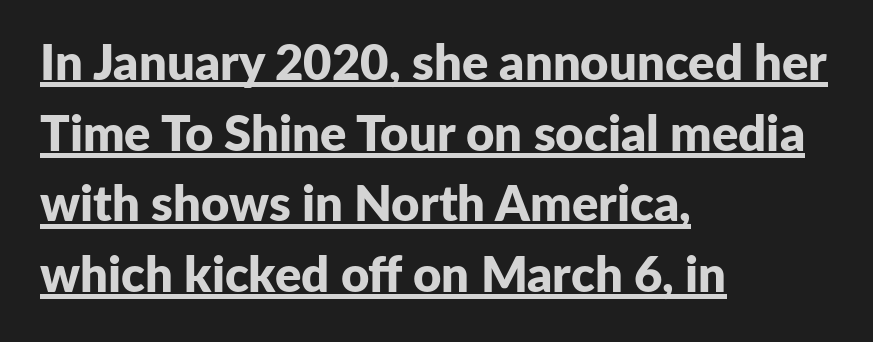
Q: Is the text bold? A: Yes.
Q: Is the text italic (slanted)? A: No, it is upright.
Q: Is the typeface a serif or a sans-serif typeface? A: Sans-serif.
Q: Is the text underlined? A: Yes.
Q: How is the paragraph aligned? A: Left-aligned.
Q: Is the spacing between letters normal or unusually wide? A: Normal.
Q: Is the spacing between lines tight, normal or loose? A: Normal.
Q: Width (condensed, normal, or wide)? A: Normal.
Q: Stroke contrast? A: Low.
Q: x-height? A: Medium.
Q: Monospaced? A: No.
